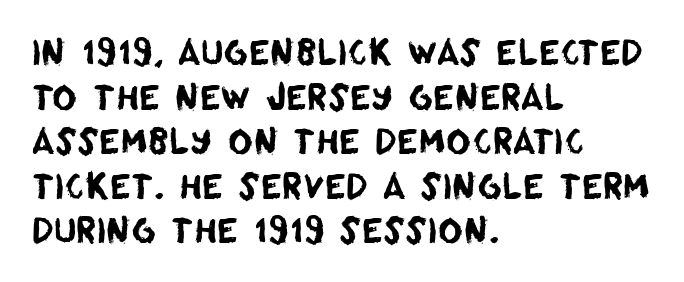
{"serif": "no", "width": "normal", "stroke_contrast": "low", "x_height": "large", "monospaced": "no", "underline": "no", "align": "left", "line_spacing": "normal", "line_spacing_ratio": 1.31, "letter_spacing": "normal", "letter_spacing_em": 0.0, "glyph_px": 34}
